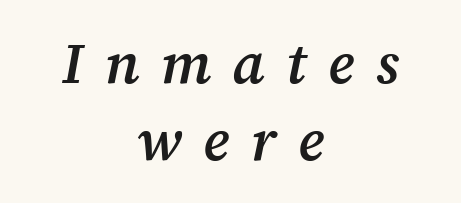
The image shows 56 px semibold serif type, italic (leaning right); set centered, normal line spacing (1.37x), unusually wide letter spacing (+0.38 em), not underlined; medium stroke contrast and a medium x-height.
